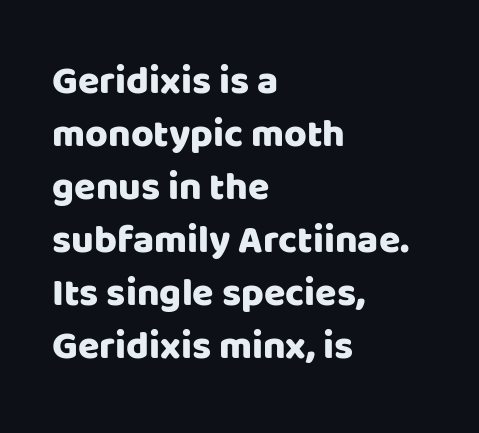
Posture: upright roman. Caption: standard tracking, unaltered. These lines sit exactly where default settings would place them. One-word summary of the alignment: left. In terms of letterform style, serifs are entirely absent.
